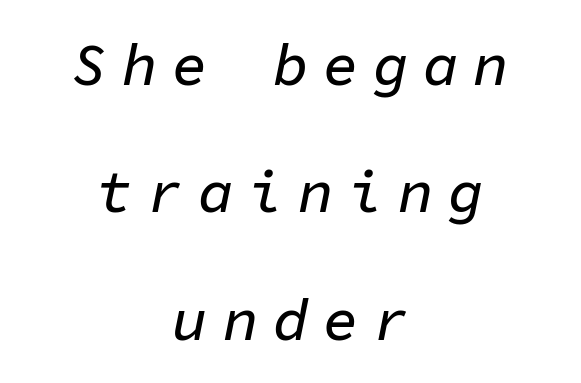
{"italic": "yes", "lean": "right", "slant_degrees": 11, "width": "normal", "stroke_contrast": "low", "x_height": "medium", "monospaced": "yes", "underline": "no", "align": "center", "line_spacing": "loose", "line_spacing_ratio": 2.16, "letter_spacing": "wide", "letter_spacing_em": 0.25, "glyph_px": 59}
